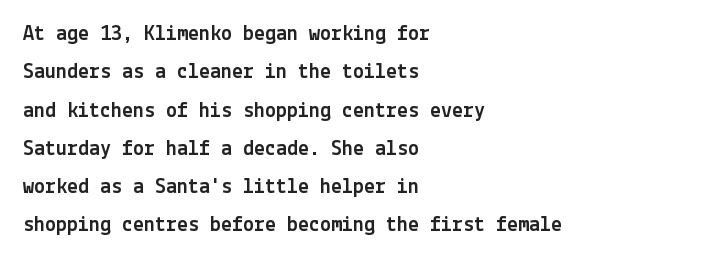
Q: Is the text italic (slanted)? A: No, it is upright.
Q: Is the text underlined? A: No.
Q: How is the paragraph aligned? A: Left-aligned.
Q: Is the spacing between letters normal or unusually wide? A: Normal.
